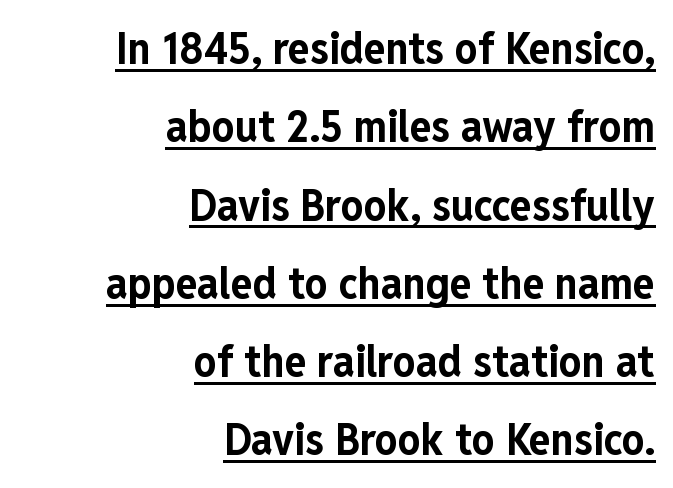
Line ends are locked; line starts wander. Rendered with straight, roman letterforms. Look at the stroke-to-counter ratio: heavy, a bold. Do the characters align in a grid? No, the font is proportional.
